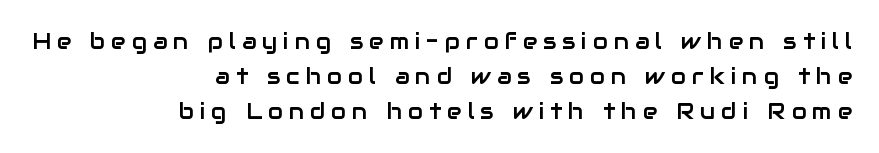
This is the regular roman posture of the typeface. The passage shown has open, widely tracked lettering throughout. Interline gaps are of average width in this sample. The rendering anchors every line to the right-hand side. A bare baseline throughout the passage.
